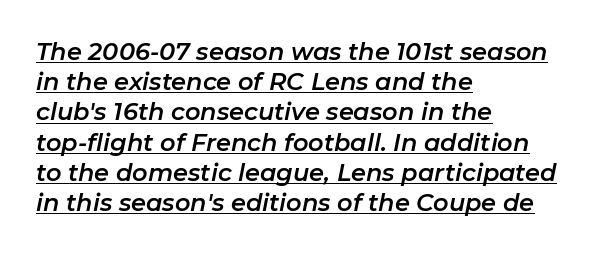
{"italic": "yes", "lean": "right", "slant_degrees": 11, "underline": "yes", "align": "left", "line_spacing": "normal", "line_spacing_ratio": 1.26, "letter_spacing": "normal", "letter_spacing_em": 0.0, "glyph_px": 24}
